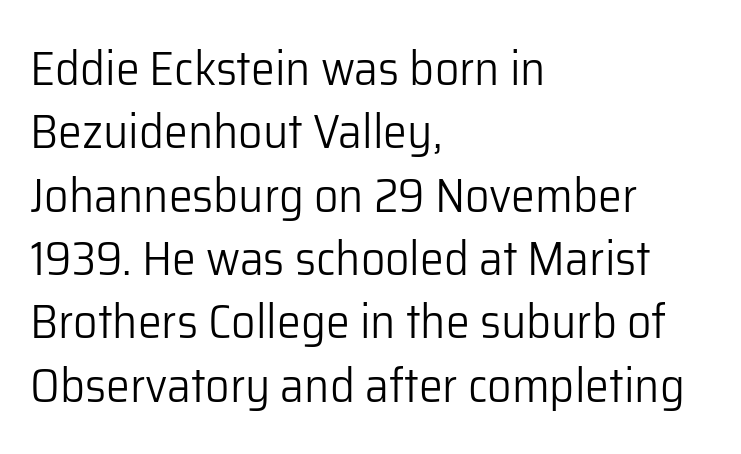
{"serif": "no", "italic": "no", "bold": "no", "weight": "light", "width": "normal", "stroke_contrast": "low", "x_height": "medium", "monospaced": "no", "underline": "no", "align": "left", "line_spacing": "normal", "line_spacing_ratio": 1.32, "letter_spacing": "normal", "letter_spacing_em": 0.0, "glyph_px": 48}
